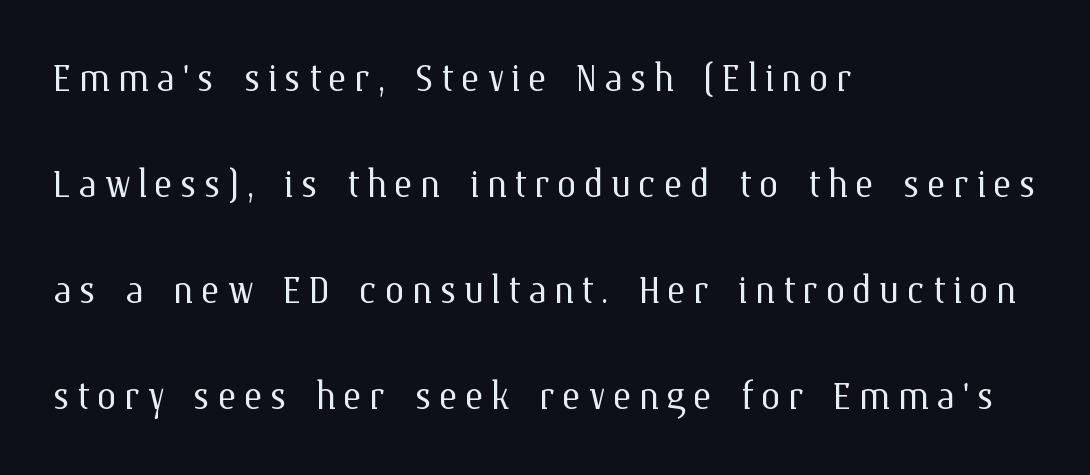
{"italic": "no", "bold": "no", "weight": "light", "width": "normal", "stroke_contrast": "medium", "x_height": "medium", "monospaced": "no", "underline": "no", "align": "left", "line_spacing": "loose", "line_spacing_ratio": 2.12, "glyph_px": 50}
